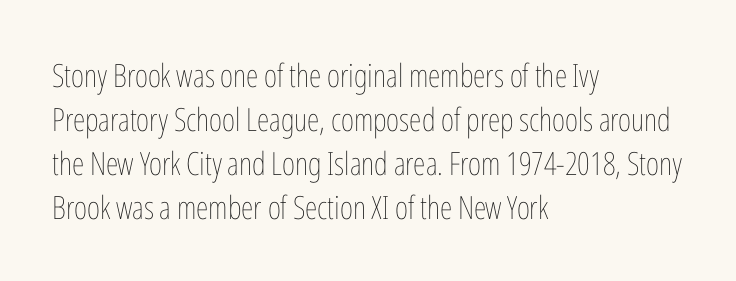
{"italic": "no", "bold": "no", "weight": "thin", "width": "condensed", "stroke_contrast": "low", "x_height": "medium", "monospaced": "no", "underline": "no", "align": "left", "line_spacing": "normal", "line_spacing_ratio": 1.37, "letter_spacing": "normal", "letter_spacing_em": 0.0, "glyph_px": 32}
